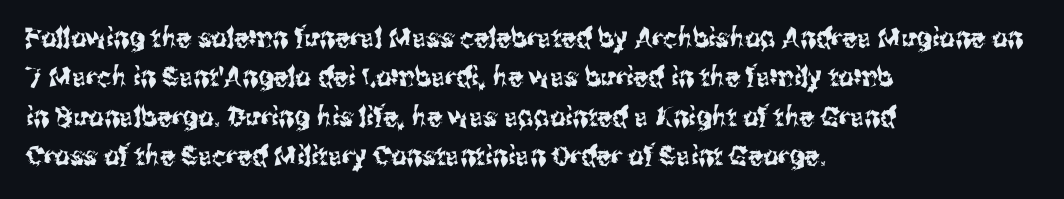
Q: Is the text italic (slanted)? A: No, it is upright.
Q: Is the text underlined? A: No.
Q: How is the paragraph aligned? A: Left-aligned.
Q: Is the spacing between letters normal or unusually wide? A: Normal.
Q: Is the spacing between lines tight, normal or loose? A: Normal.
